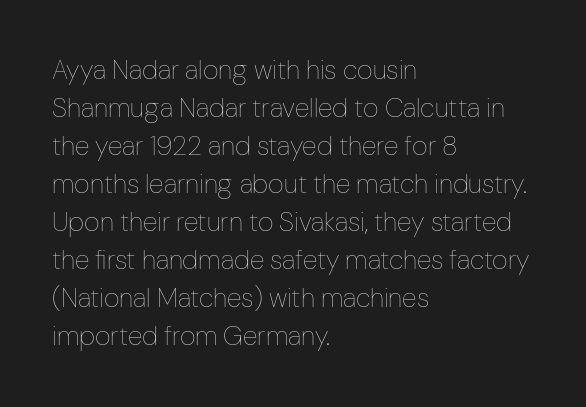
The image shows 27 px text type, upright; set left-aligned, normal line spacing (1.41x), normal letter spacing, not underlined.
